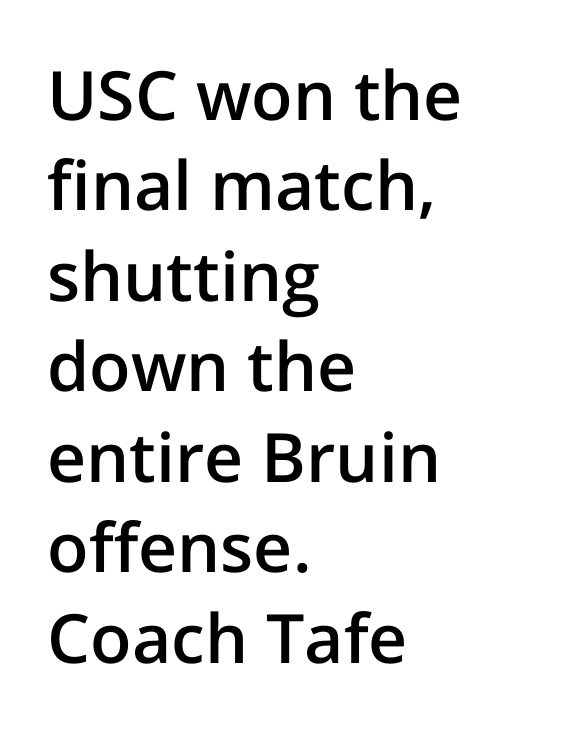
{"serif": "no", "italic": "no", "bold": "semi", "weight": "semibold", "width": "normal", "stroke_contrast": "low", "x_height": "medium", "monospaced": "no", "underline": "no", "align": "left", "line_spacing": "normal", "line_spacing_ratio": 1.33, "letter_spacing": "normal", "letter_spacing_em": 0.0, "glyph_px": 68}
